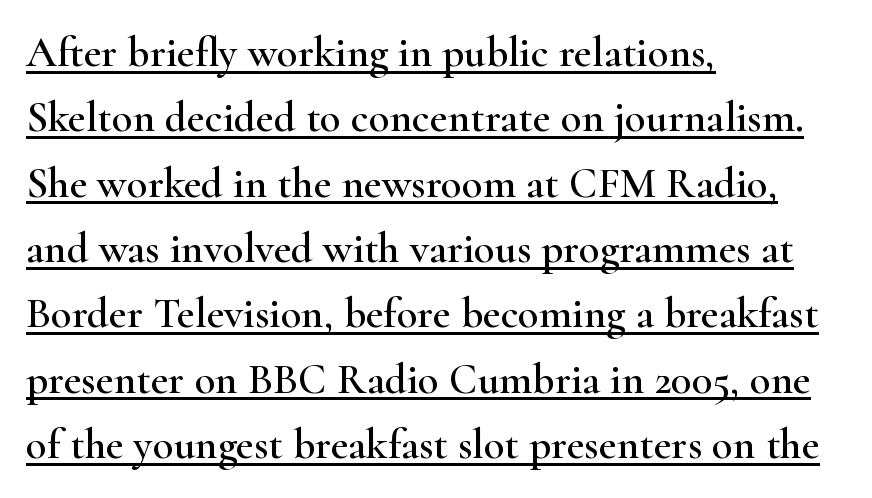
The image shows 43 px wide serif type, upright; set left-aligned, normal line spacing (1.52x), normal letter spacing, underlined; high stroke contrast and a small x-height.
